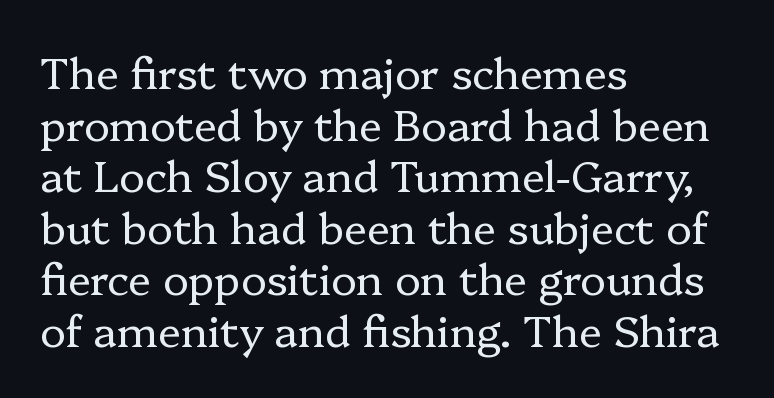
{"serif": "yes", "italic": "no", "bold": "no", "weight": "regular", "width": "normal", "stroke_contrast": "low", "x_height": "medium", "monospaced": "no", "underline": "no", "align": "left", "line_spacing_ratio": 1.2, "letter_spacing": "normal", "letter_spacing_em": 0.0, "glyph_px": 43}
